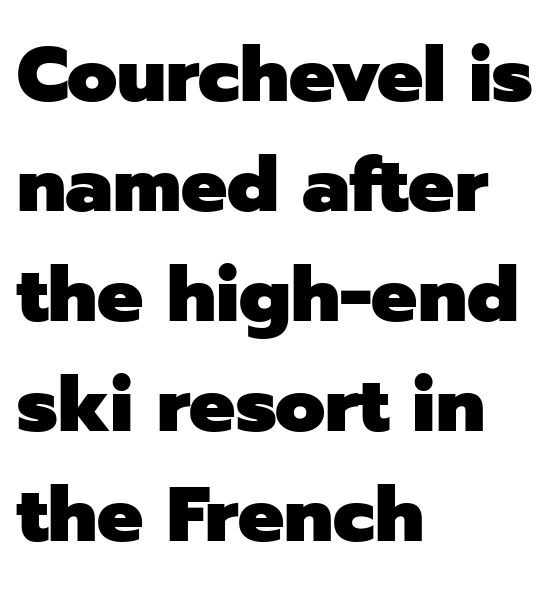
The image shows 77 px heavy sans-serif type, upright; set left-aligned, normal line spacing (1.43x), normal letter spacing, not underlined; low stroke contrast and a medium x-height.
